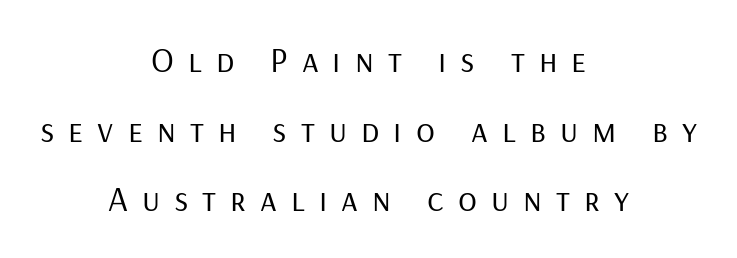
The image shows 35 px regular-weight sans-serif type, upright; set centered, loose line spacing (1.99x), unusually wide letter spacing (+0.4 em), not underlined; low stroke contrast and a medium x-height.
